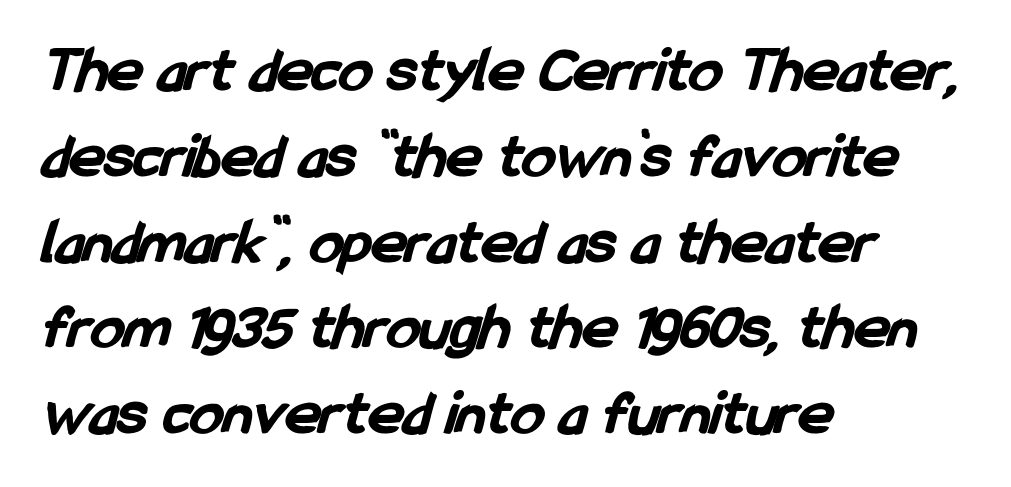
The leading is moderate, giving the passage an even texture. The characters look thick and weighty, a clear bold. Descenders hang freely into open space. Line beginnings align vertically; line endings do not.
